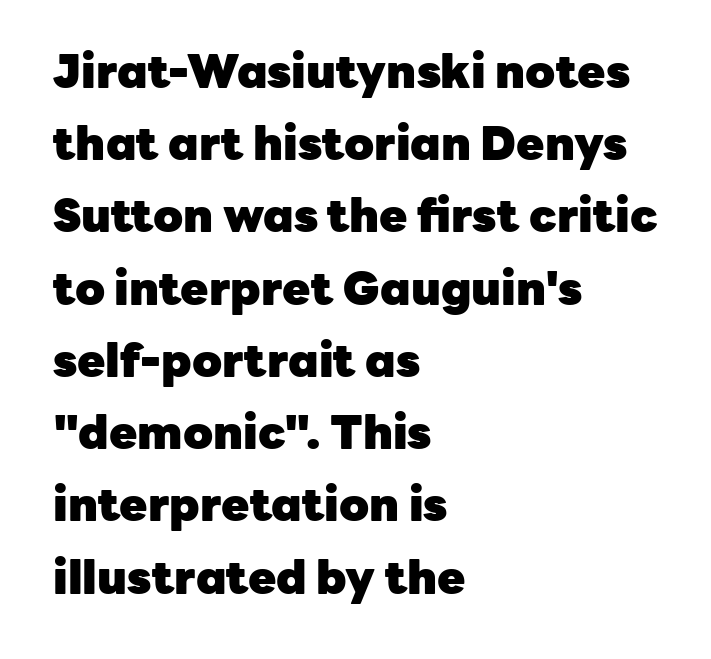
The image shows 46 px heavy sans-serif type, upright; set left-aligned, normal line spacing (1.57x), normal letter spacing, not underlined; low stroke contrast and a medium x-height.
